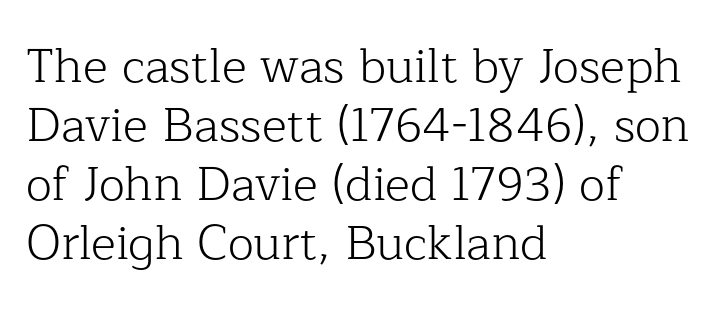
Spacing between characters is what you'd get straight out of the box. The rendering uses natural spacing where letterforms have individual widths. A typesetter would mark this as roman, not italic. The string is rendered with underlining switched off. Type style note: has serifs.
